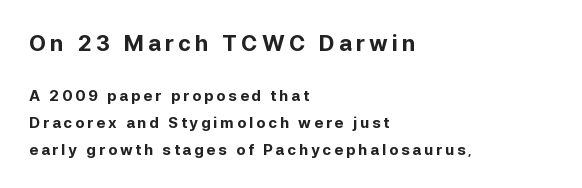
Q: Is the text bold? A: Yes.
Q: Is the text italic (slanted)? A: No, it is upright.
Q: Is the text underlined? A: No.
Q: How is the paragraph aligned? A: Left-aligned.
Q: Which block of text is set in a larger size, the first (top) or the second (bottom)? A: The first (top) one.
